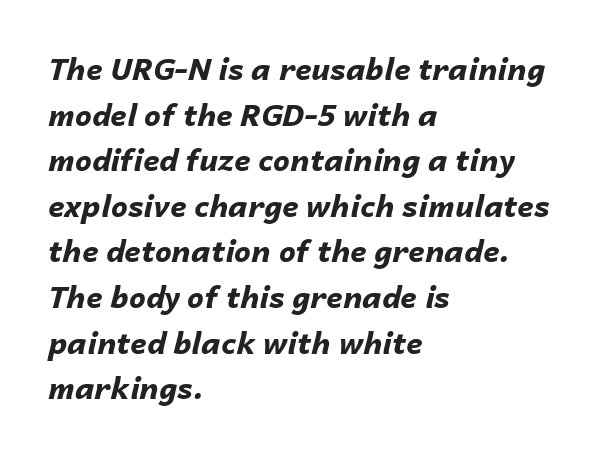
Q: Is the text bold? A: Yes.
Q: Is the text italic (slanted)? A: Yes, it leans right by about 14 degrees.
Q: Is the text underlined? A: No.
Q: How is the paragraph aligned? A: Left-aligned.
Q: Is the spacing between letters normal or unusually wide? A: Normal.
Q: Is the spacing between lines tight, normal or loose? A: Normal.
Q: Width (condensed, normal, or wide)? A: Normal.
Q: Stroke contrast? A: Low.
Q: x-height? A: Medium.
Q: Monospaced? A: No.
